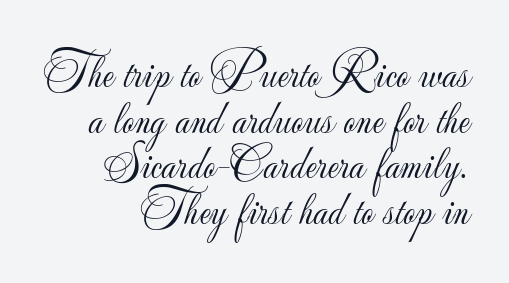
Cramped leading. In terms of letterspacing, this is plain default setting. No feet cap the strokes, marking this as sans-serif type. On a weight scale, this lands at 450 or below.
